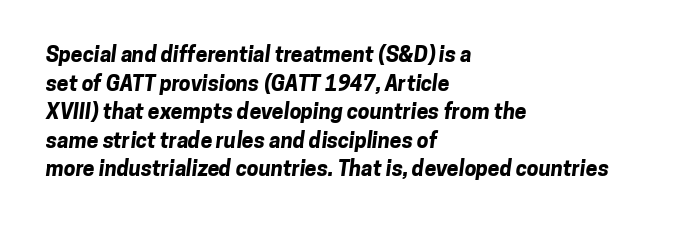
The image shows 21 px bold type; set left-aligned, normal line spacing (1.36x), normal letter spacing, not underlined.
